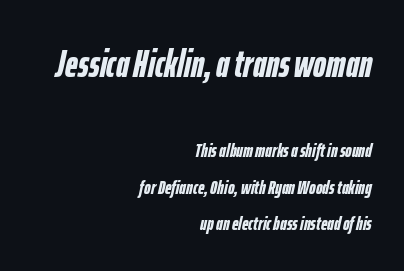
Q: Is the text bold? A: Yes.
Q: Is the text italic (slanted)? A: Yes, it leans right by about 12 degrees.
Q: Is the text underlined? A: No.
Q: How is the paragraph aligned? A: Right-aligned.
Q: Is the spacing between letters normal or unusually wide? A: Normal.
Q: Which block of text is set in a larger size, the first (top) or the second (bottom)? A: The first (top) one.
Q: Width (condensed, normal, or wide)? A: Condensed.
Q: Stroke contrast? A: Low.
Q: x-height? A: Medium.
Q: Monospaced? A: No.
